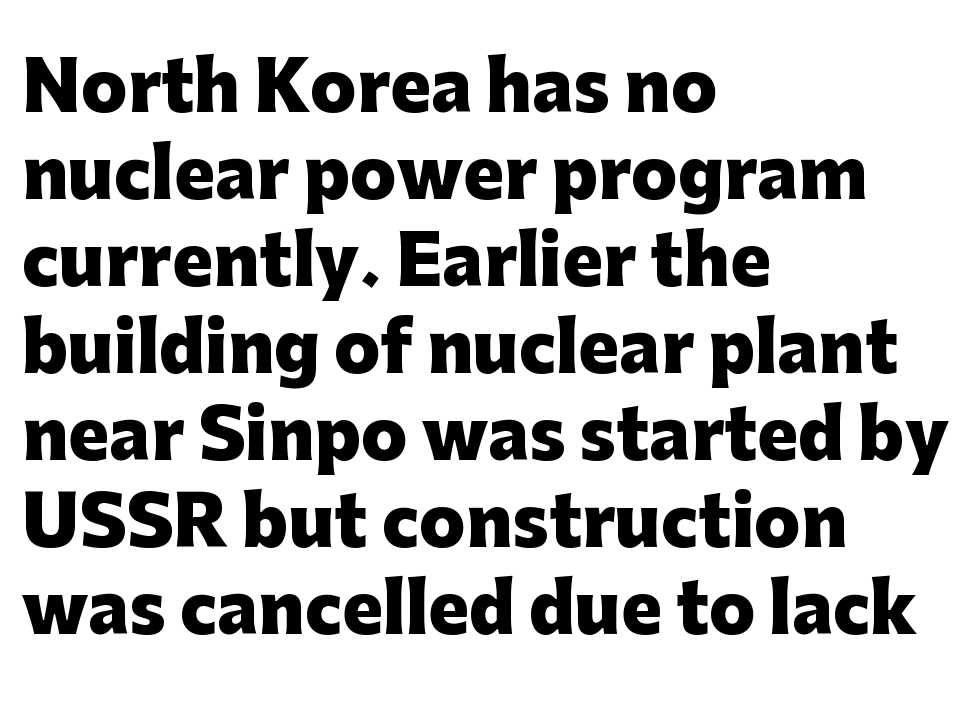
The image shows 68 px heavy sans-serif type, upright; set left-aligned, normal line spacing (1.28x), normal letter spacing, not underlined; low stroke contrast and a medium x-height.
